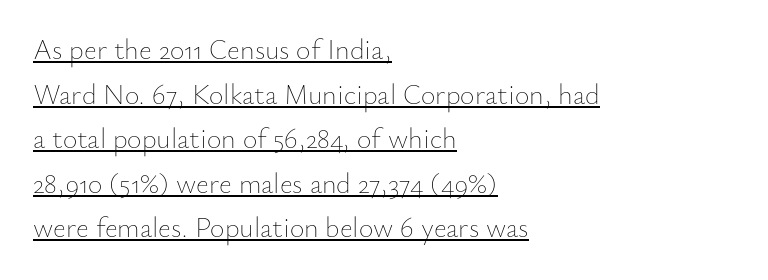
Is the type heavy? It reads as light-to-regular instead. Every stem runs plumb, perpendicular to the baseline. Summary of vertical rhythm: regular, with standard interline spacing. Spacing verdict: proportional, widths tailored to each character.
